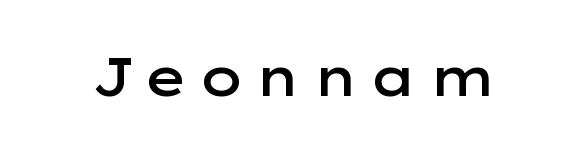
{"serif": "no", "italic": "no", "bold": "semi", "weight": "semibold", "width": "wide", "stroke_contrast": "low", "x_height": "medium", "monospaced": "no", "underline": "no", "glyph_px": 53}
